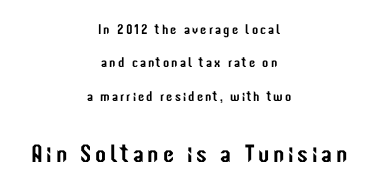
This is the regular roman posture of the typeface. Interline gaps are noticeably wide in this sample. The zone under the glyphs is completely vacant. Does the copy run flush right? No — it is centered line by line. Whoever set this made the second block the dominant, larger element.
